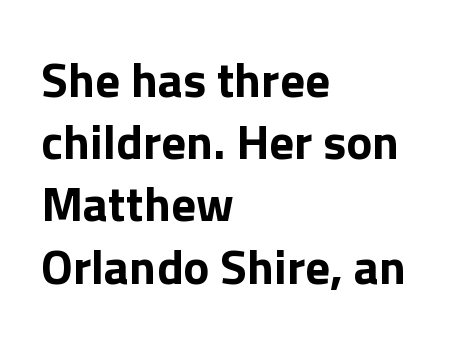
{"serif": "no", "italic": "no", "bold": "yes", "weight": "bold", "width": "normal", "x_height": "medium", "monospaced": "no", "underline": "no", "align": "left", "line_spacing": "normal", "line_spacing_ratio": 1.27, "letter_spacing": "normal", "letter_spacing_em": 0.0, "glyph_px": 49}
